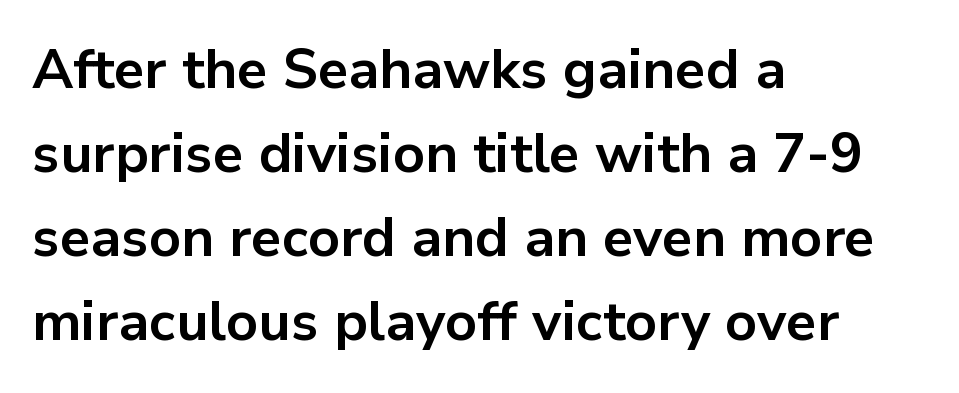
The image shows 55 px bold sans-serif type, upright; set left-aligned, normal line spacing (1.53x), normal letter spacing, not underlined; low stroke contrast and a medium x-height.
